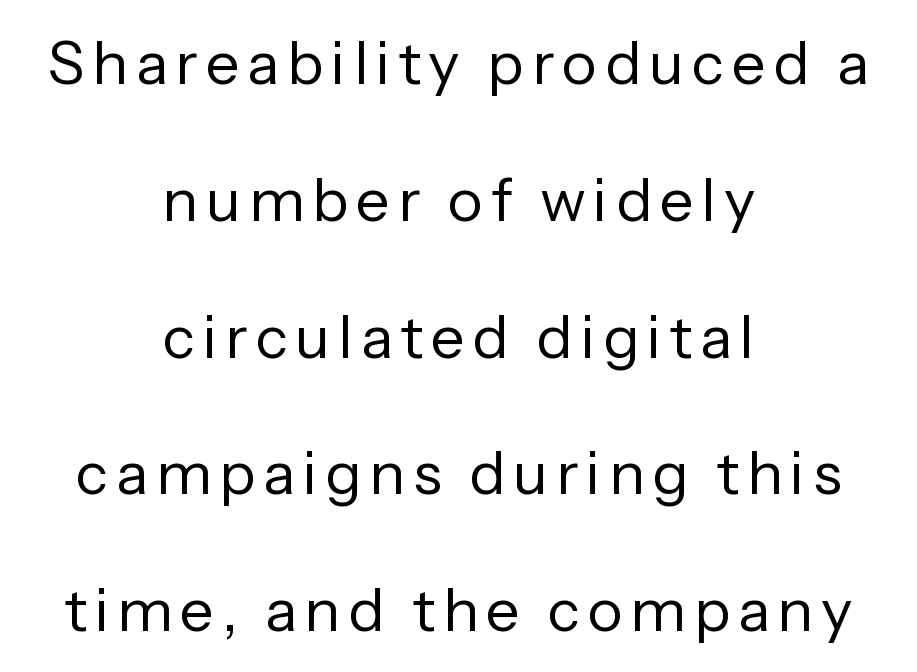
{"serif": "no", "italic": "no", "bold": "no", "weight": "regular", "width": "normal", "stroke_contrast": "low", "x_height": "medium", "monospaced": "no", "underline": "no", "align": "center", "line_spacing": "loose", "line_spacing_ratio": 2.28, "glyph_px": 60}
